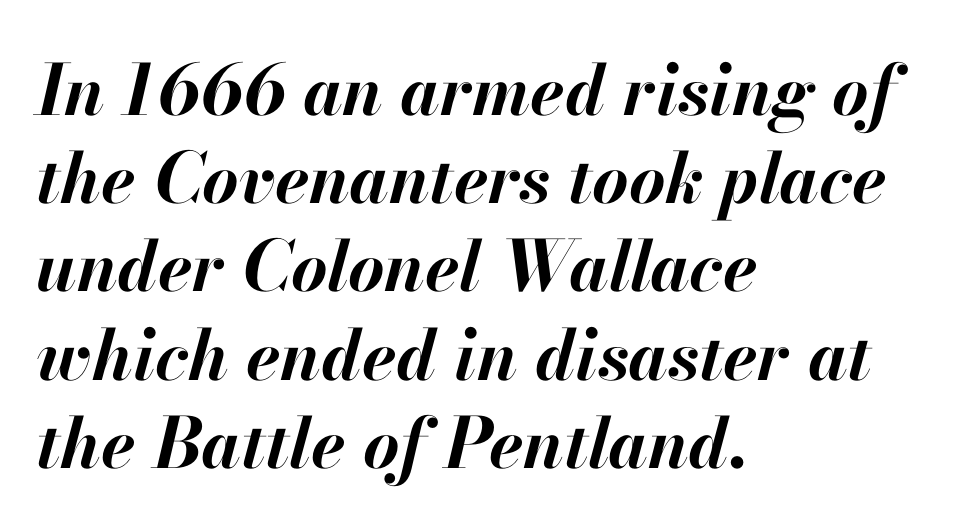
Q: Is the text bold? A: Yes.
Q: Is the text italic (slanted)? A: Yes, it leans right by about 13 degrees.
Q: Is the text underlined? A: No.
Q: How is the paragraph aligned? A: Left-aligned.
Q: Is the spacing between letters normal or unusually wide? A: Normal.
Q: Is the spacing between lines tight, normal or loose? A: Normal.
Q: Width (condensed, normal, or wide)? A: Normal.
Q: Stroke contrast? A: High.
Q: x-height? A: Small.
Q: Monospaced? A: No.
